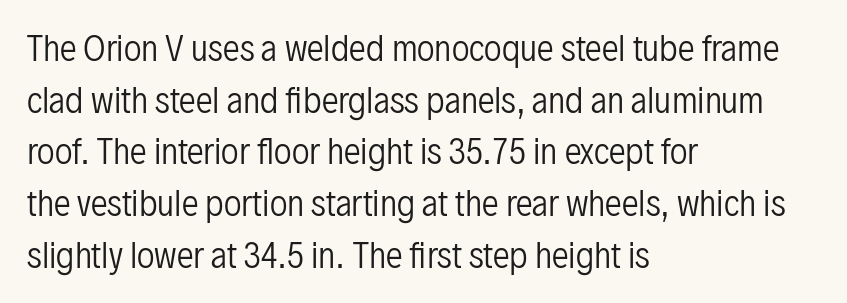
The image shows 34 px regular-weight, condensed sans-serif type, upright; set left-aligned, normal line spacing (1.52x), normal letter spacing, not underlined; low stroke contrast and a medium x-height.
